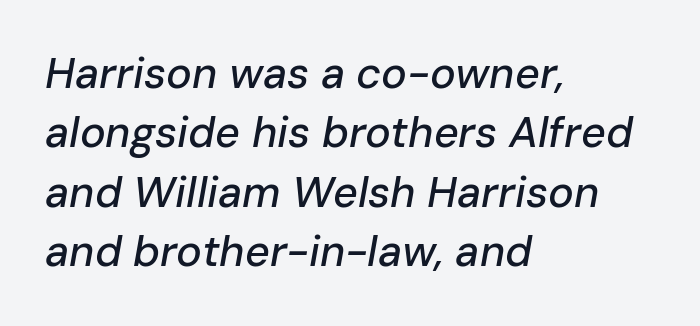
The image shows 43 px text type, italic (leaning right); set left-aligned, normal line spacing (1.38x), normal letter spacing, not underlined; low stroke contrast and a medium x-height.
